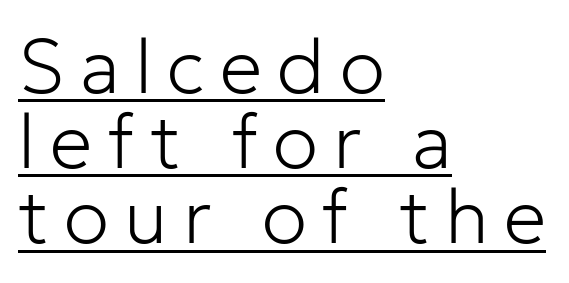
Q: Is the text bold? A: No.
Q: Is the text italic (slanted)? A: No, it is upright.
Q: Is the typeface a serif or a sans-serif typeface? A: Sans-serif.
Q: Is the text underlined? A: Yes.
Q: How is the paragraph aligned? A: Left-aligned.
Q: Is the spacing between letters normal or unusually wide? A: Unusually wide.
Q: Is the spacing between lines tight, normal or loose? A: Tight.
Q: Width (condensed, normal, or wide)? A: Normal.
Q: Stroke contrast? A: Low.
Q: x-height? A: Medium.
Q: Monospaced? A: No.
